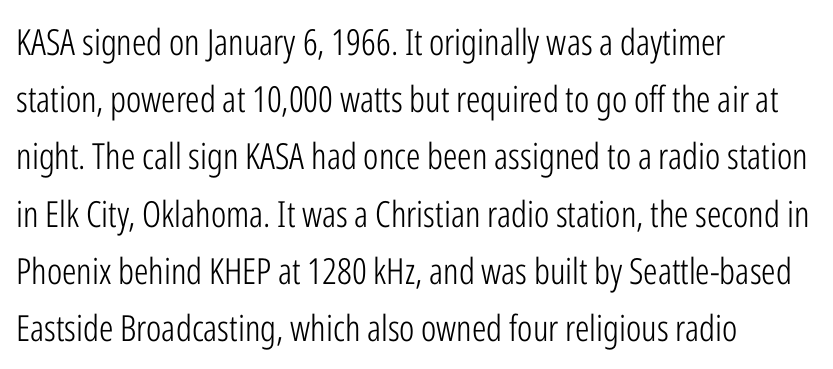
{"serif": "no", "italic": "no", "bold": "no", "weight": "light", "width": "condensed", "stroke_contrast": "low", "x_height": "medium", "monospaced": "no", "underline": "no", "align": "left", "line_spacing": "normal", "line_spacing_ratio": 1.59, "letter_spacing": "normal", "letter_spacing_em": 0.0, "glyph_px": 36}
